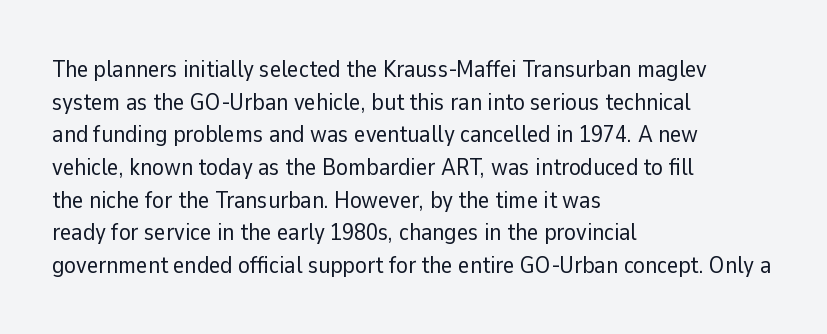
Plain, unruled lines of type. Ordinary non-slanted type is in use. Does extra space separate the letters? No, they use regular spacing. This is not heavy type; no bold has been used. These lines sit exactly where default settings would place them. Reading down the block, your eye returns to a fixed left position each line.
